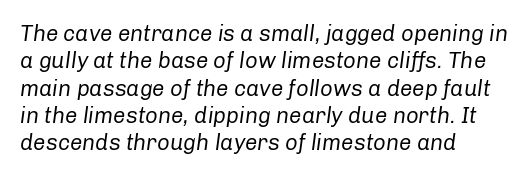
The image shows 22 px text type, italic (leaning right); set left-aligned, line spacing 1.24x, normal letter spacing, not underlined.
